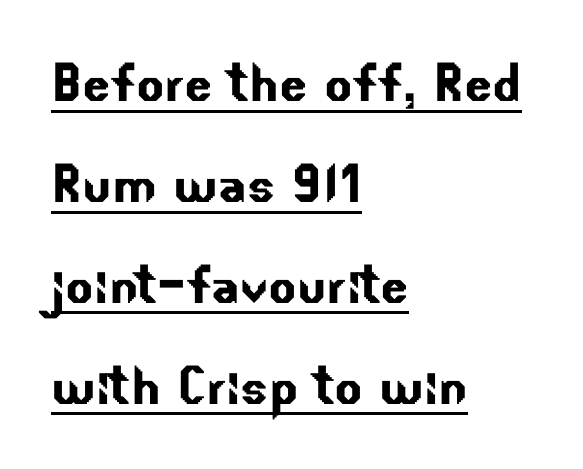
{"serif": "no", "width": "normal", "stroke_contrast": "low", "x_height": "small", "monospaced": "no", "underline": "yes", "align": "left", "line_spacing": "normal", "line_spacing_ratio": 1.53, "letter_spacing": "normal", "letter_spacing_em": 0.0, "glyph_px": 66}
